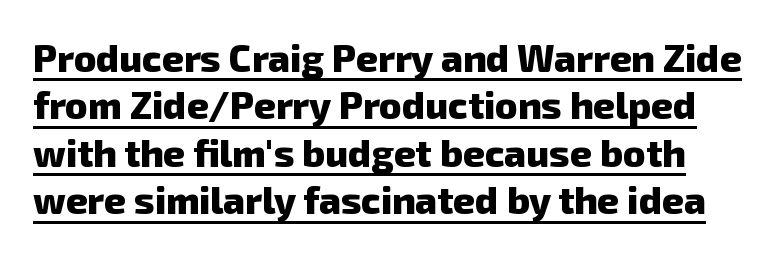
The image shows 38 px heavy sans-serif type; set normal line spacing (1.25x), normal letter spacing, underlined; low stroke contrast and a medium x-height.
